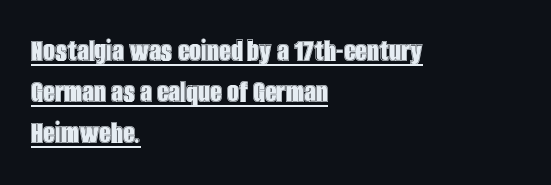
The image shows 33 px condensed type, upright; set left-aligned, normal line spacing (1.25x), normal letter spacing, underlined; a large x-height.
